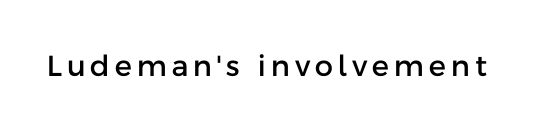
Q: Is the text italic (slanted)? A: No, it is upright.
Q: Is the typeface a serif or a sans-serif typeface? A: Sans-serif.
Q: Is the text underlined? A: No.
Q: Width (condensed, normal, or wide)? A: Normal.
Q: Stroke contrast? A: Low.
Q: x-height? A: Medium.
Q: Monospaced? A: No.
